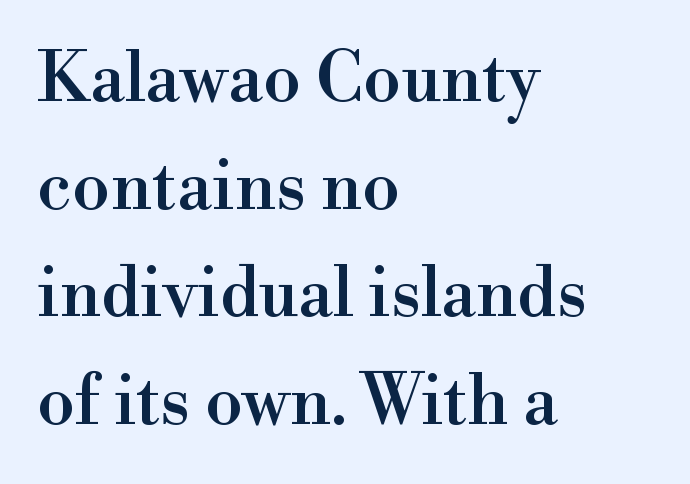
Q: Is the text italic (slanted)? A: No, it is upright.
Q: Is the typeface a serif or a sans-serif typeface? A: Serif.
Q: Is the text underlined? A: No.
Q: How is the paragraph aligned? A: Left-aligned.
Q: Is the spacing between letters normal or unusually wide? A: Normal.
Q: Is the spacing between lines tight, normal or loose? A: Normal.
Q: Width (condensed, normal, or wide)? A: Normal.
Q: x-height? A: Small.
Q: Monospaced? A: No.
